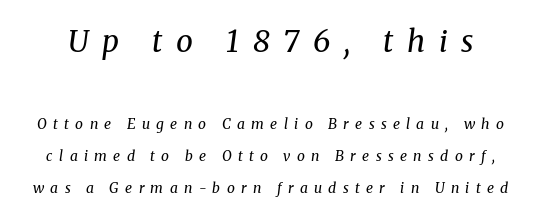
Q: Is the text bold? A: No.
Q: Is the text italic (slanted)? A: Yes, it leans right by about 8 degrees.
Q: Is the typeface a serif or a sans-serif typeface? A: Serif.
Q: Is the text underlined? A: No.
Q: Is the spacing between letters normal or unusually wide? A: Unusually wide.
Q: Is the spacing between lines tight, normal or loose? A: Loose.
Q: Which block of text is set in a larger size, the first (top) or the second (bottom)? A: The first (top) one.
Q: Width (condensed, normal, or wide)? A: Normal.
Q: Stroke contrast? A: Medium.
Q: x-height? A: Medium.
Q: Monospaced? A: No.
